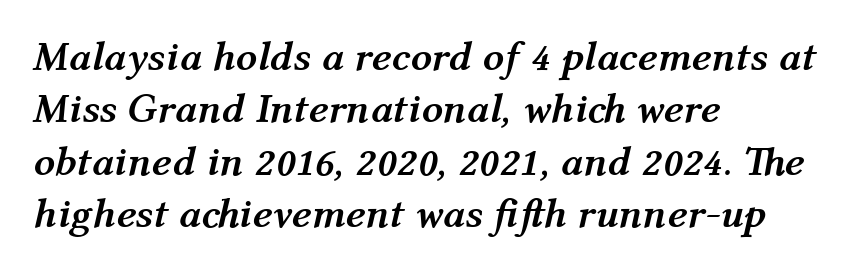
{"italic": "yes", "lean": "right", "slant_degrees": 12, "bold": "yes", "weight": "semibold", "width": "normal", "stroke_contrast": "medium", "x_height": "medium", "monospaced": "no", "underline": "no", "align": "left", "line_spacing": "normal", "line_spacing_ratio": 1.25, "letter_spacing": "normal", "letter_spacing_em": 0.0, "glyph_px": 42}
